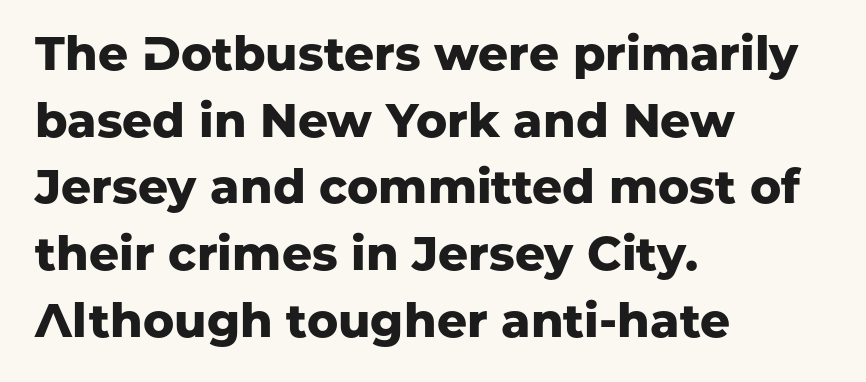
{"serif": "no", "italic": "no", "bold": "yes", "weight": "heavy", "width": "normal", "stroke_contrast": "low", "x_height": "medium", "monospaced": "no", "underline": "no", "align": "left", "line_spacing": "normal", "line_spacing_ratio": 1.42, "letter_spacing": "normal", "letter_spacing_em": 0.0, "glyph_px": 47}
